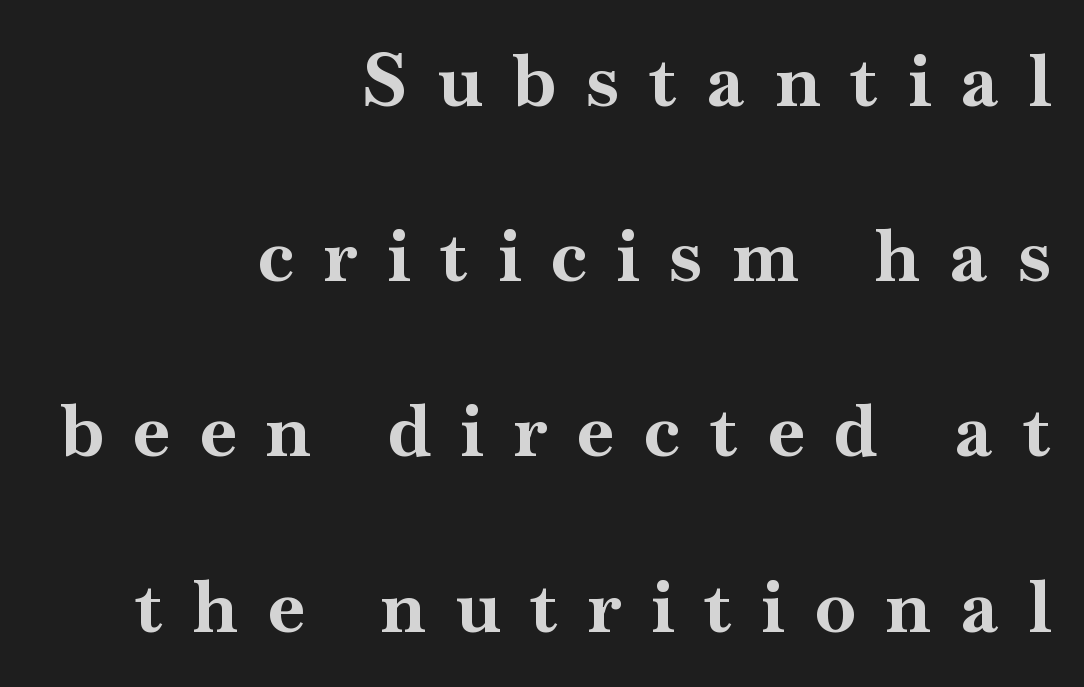
Q: Is the text bold? A: Yes.
Q: Is the text italic (slanted)? A: No, it is upright.
Q: Is the typeface a serif or a sans-serif typeface? A: Serif.
Q: Is the text underlined? A: No.
Q: How is the paragraph aligned? A: Right-aligned.
Q: Is the spacing between letters normal or unusually wide? A: Unusually wide.
Q: Is the spacing between lines tight, normal or loose? A: Loose.
Q: Width (condensed, normal, or wide)? A: Normal.
Q: Stroke contrast? A: High.
Q: x-height? A: Small.
Q: Monospaced? A: No.
